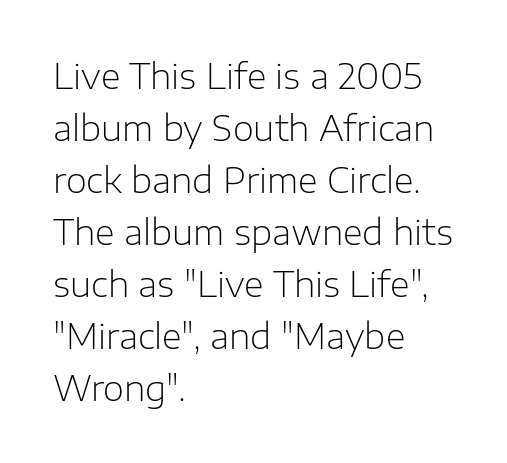
Quick note: not italic, upright. This rendering leaves character spacing at its baseline value. Successive baselines arrive at the customary interval. The typeface has the unassuming heft of standard copy or less. In CSS terms this would be text-align: left. The face used here is proportionally spaced, like ordinary book or web type.
